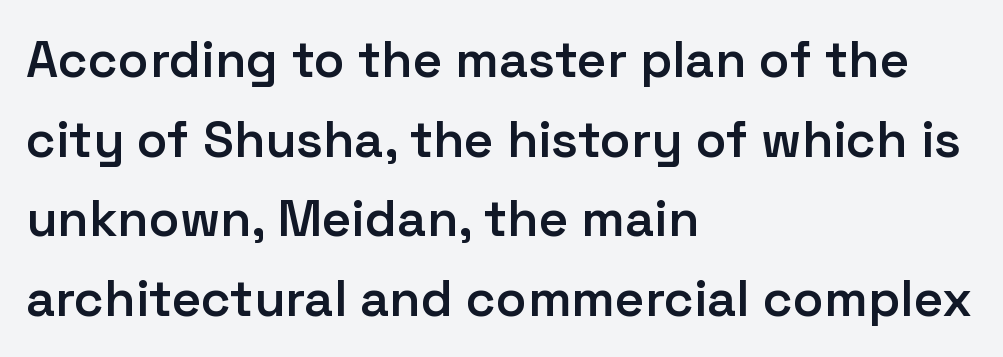
Spacing verdict: proportional, widths tailored to each character. This sample uses a sans-serif face. Stroke thickness is moderately raised; the sample reads as semibold. This is roman type, the default non-slanted kind. The gaps between neighbouring characters are ordinary and unremarkable.
